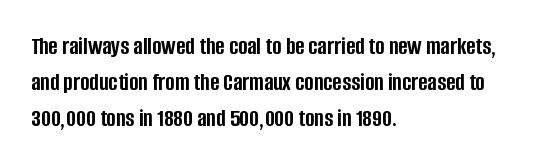
The image shows 25 px bold type, upright; set left-aligned, normal line spacing (1.45x), normal letter spacing, not underlined.
